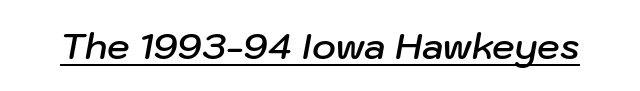
Q: Is the text bold? A: Semi-bold.
Q: Is the text italic (slanted)? A: Yes, it leans right by about 10 degrees.
Q: Is the text underlined? A: Yes.
Q: Is the spacing between letters normal or unusually wide? A: Normal.
Q: Width (condensed, normal, or wide)? A: Normal.
Q: Stroke contrast? A: Low.
Q: x-height? A: Medium.
Q: Monospaced? A: No.
